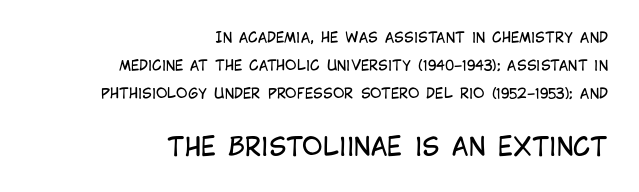
The image shows 25 px text type, upright; set right-aligned, loose line spacing (2.0x), normal letter spacing, not underlined; the second (bottom) block is 1.79x larger.
